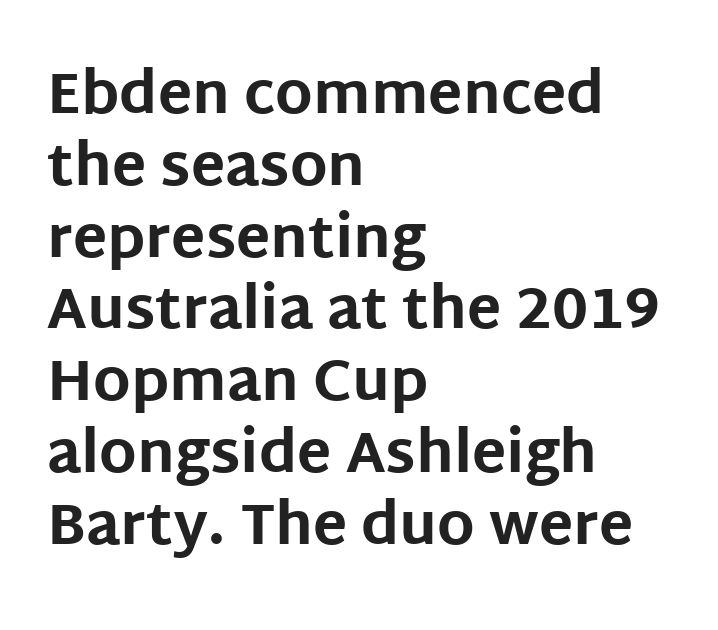
{"serif": "no", "italic": "no", "bold": "yes", "weight": "bold", "width": "normal", "stroke_contrast": "low", "x_height": "large", "monospaced": "no", "underline": "no", "align": "left", "line_spacing": "normal", "line_spacing_ratio": 1.26, "letter_spacing": "normal", "letter_spacing_em": 0.0, "glyph_px": 57}
